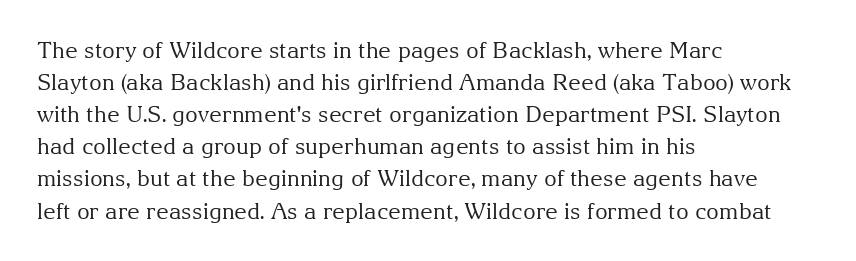
{"italic": "no", "bold": "no", "underline": "no", "align": "left", "line_spacing": "normal", "line_spacing_ratio": 1.46, "letter_spacing": "normal", "letter_spacing_em": 0.0, "glyph_px": 22}
